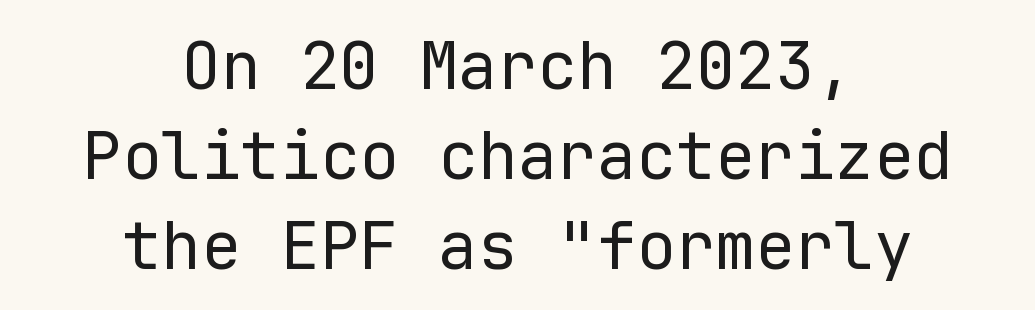
Vertical strokes here are truly vertical. Lines of text with bare space underneath. The passage shown is typed in a monospace face where columns stay perfectly aligned. This is sans-serif lettering, the kind often seen on screens and signage. Baseline-to-baseline distance is the conventional proportion of letter height. The text block is weighted toward neither margin, spreading evenly from the middle.
